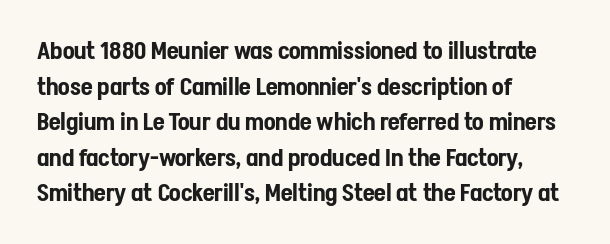
Q: Is the text italic (slanted)? A: No, it is upright.
Q: Is the text underlined? A: No.
Q: How is the paragraph aligned? A: Left-aligned.
Q: Is the spacing between letters normal or unusually wide? A: Normal.
Q: Is the spacing between lines tight, normal or loose? A: Normal.
